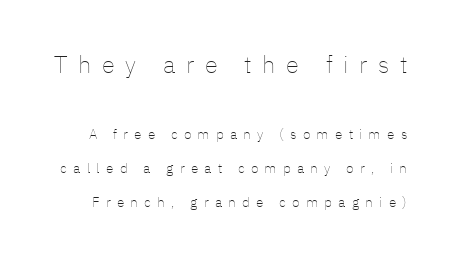
{"italic": "no", "bold": "no", "underline": "no", "line_spacing": "loose", "line_spacing_ratio": 2.42, "letter_spacing": "wide", "letter_spacing_em": 0.44, "larger_block": "first", "size_ratio": 1.71, "glyph_px": 24}
